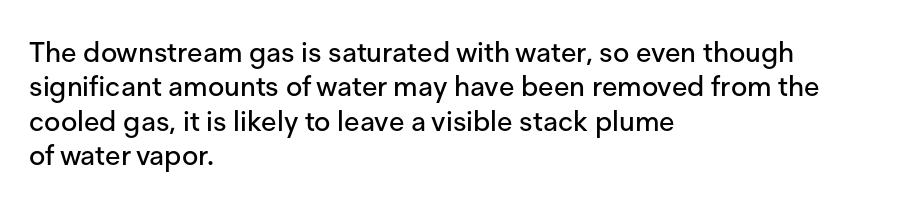
Q: Is the text italic (slanted)? A: No, it is upright.
Q: Is the typeface a serif or a sans-serif typeface? A: Sans-serif.
Q: Is the text underlined? A: No.
Q: How is the paragraph aligned? A: Left-aligned.
Q: Is the spacing between letters normal or unusually wide? A: Normal.
Q: Width (condensed, normal, or wide)? A: Normal.
Q: Stroke contrast? A: Low.
Q: x-height? A: Medium.
Q: Monospaced? A: No.
